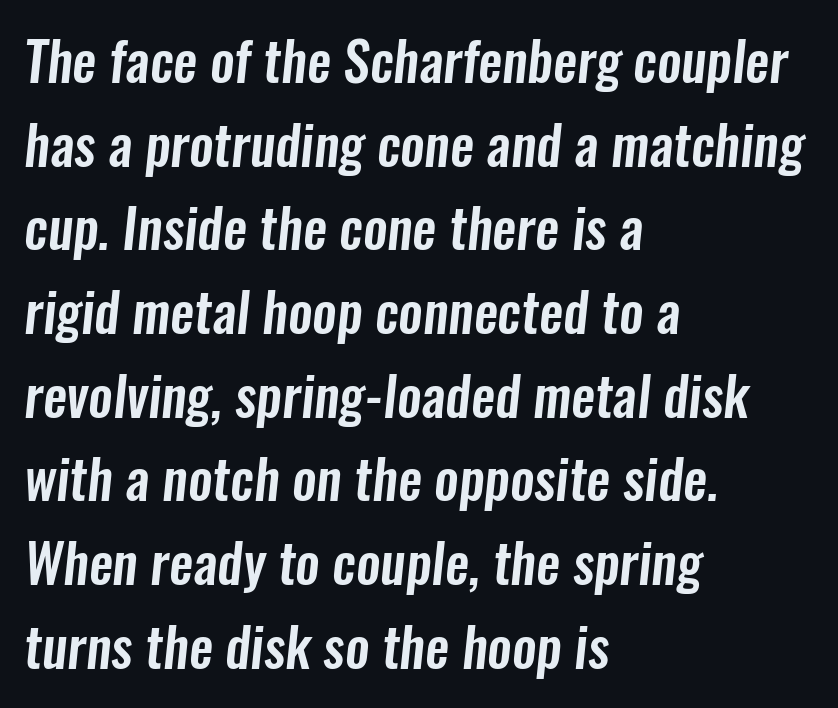
The lines sit at an ordinary, default distance from one another. All the whitespace from short lines collects on the right. Type style note: lacks serifs. A typesetter would call this zero additional tracking. Anything drawn beneath the words? Only blank space.
